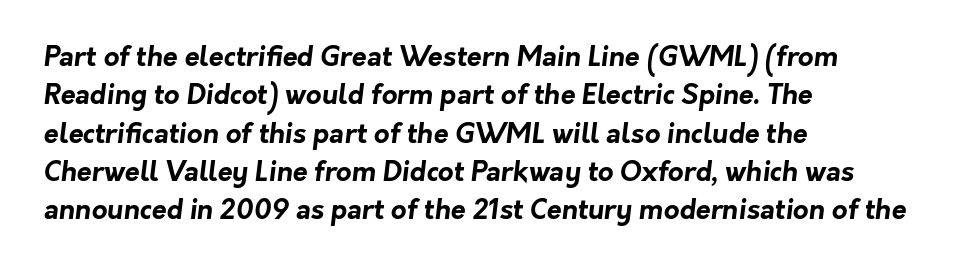
Q: Is the text bold? A: Yes.
Q: Is the text underlined? A: No.
Q: How is the paragraph aligned? A: Left-aligned.
Q: Is the spacing between letters normal or unusually wide? A: Normal.
Q: Is the spacing between lines tight, normal or loose? A: Normal.
